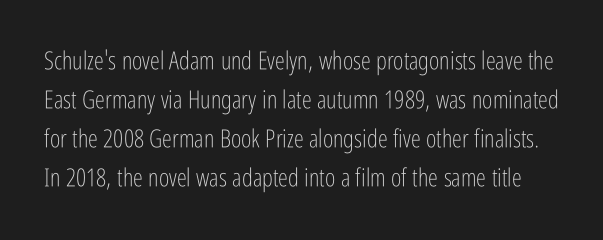
{"italic": "no", "bold": "no", "underline": "no", "line_spacing": "normal", "line_spacing_ratio": 1.56, "letter_spacing": "normal", "letter_spacing_em": 0.0, "glyph_px": 25}
